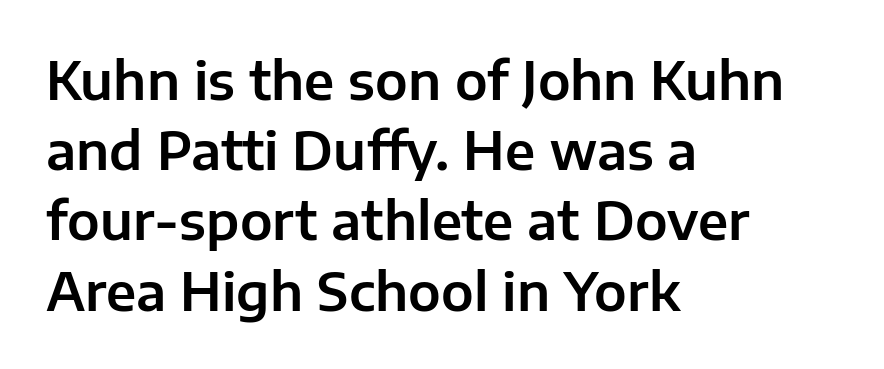
The image shows 52 px sans-serif type, upright; set left-aligned, normal line spacing (1.35x), normal letter spacing, not underlined; low stroke contrast and a medium x-height.
